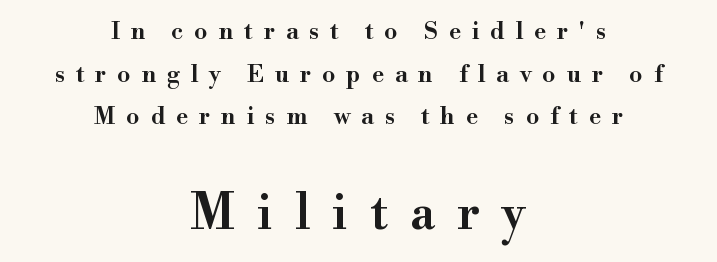
The image shows 49 px semibold serif type, upright; set centered, line spacing 1.78x, unusually wide letter spacing (+0.45 em), not underlined; the second (bottom) block is 2.04x larger; high stroke contrast and a small x-height.
